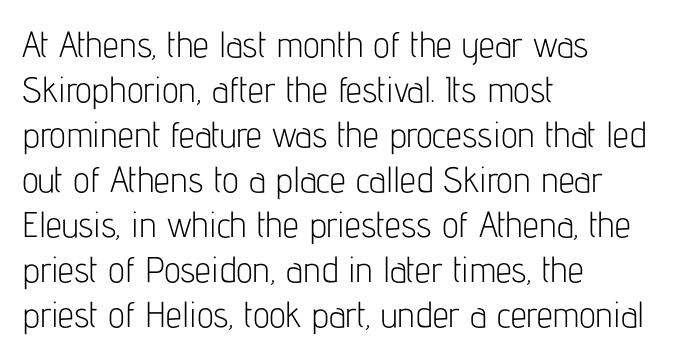
Q: Is the text bold? A: No.
Q: Is the text italic (slanted)? A: No, it is upright.
Q: Is the typeface a serif or a sans-serif typeface? A: Sans-serif.
Q: Is the text underlined? A: No.
Q: How is the paragraph aligned? A: Left-aligned.
Q: Is the spacing between letters normal or unusually wide? A: Normal.
Q: Is the spacing between lines tight, normal or loose? A: Normal.
Q: Width (condensed, normal, or wide)? A: Condensed.
Q: Stroke contrast? A: Low.
Q: x-height? A: Medium.
Q: Monospaced? A: No.
